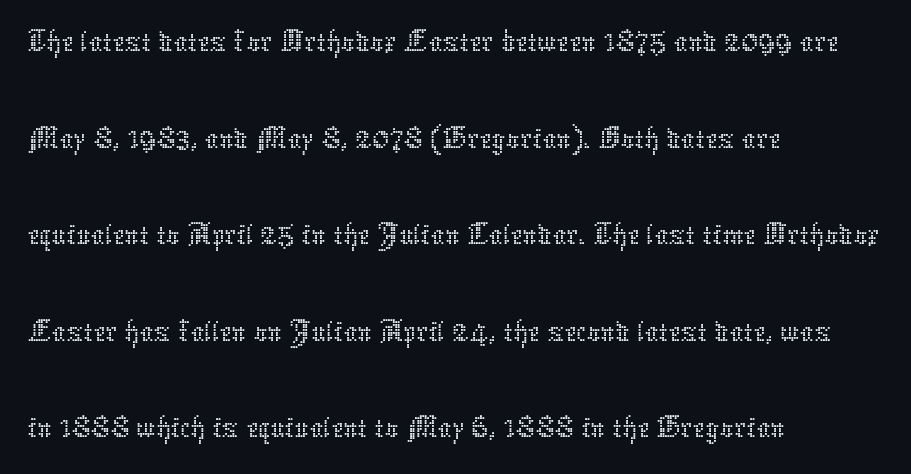
The image shows 68 px thin type, upright; set left-aligned, normal line spacing (1.42x), normal letter spacing, not underlined; low stroke contrast and a medium x-height.
